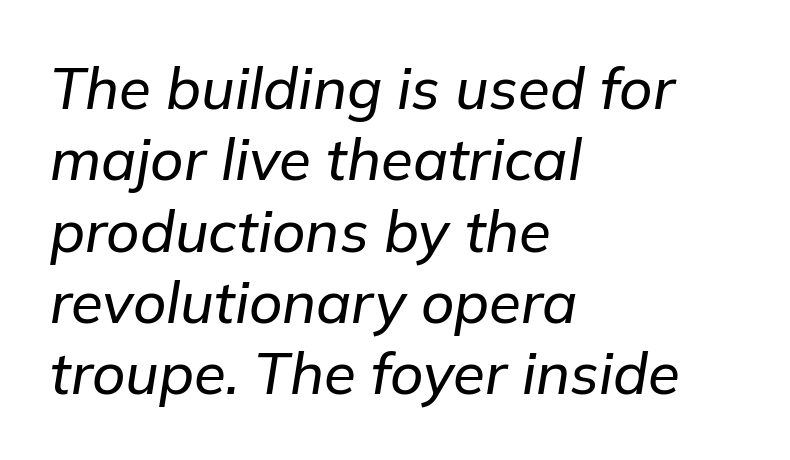
The image shows 58 px text type, italic (leaning right); set left-aligned, line spacing 1.23x, normal letter spacing, not underlined; low stroke contrast and a medium x-height.
